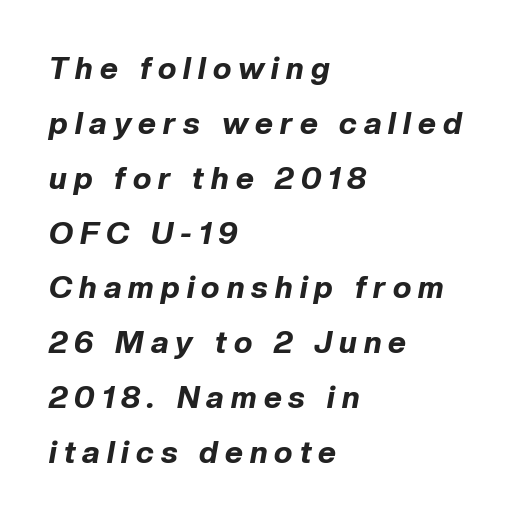
The image shows 31 px bold type, italic (leaning right); set left-aligned, line spacing 1.77x, unusually wide letter spacing (+0.23 em), not underlined; low stroke contrast and a medium x-height.
